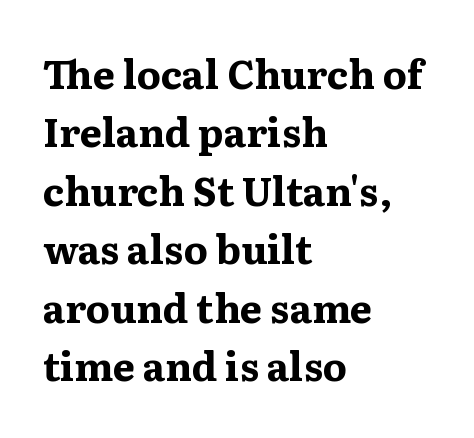
Do the characters align in a grid? No, the font is proportional. The strokes are fattened all the way to bold. Ordinary non-slanted type is in use. The line texture is even and compact thanks to regular tracking. Casual observation: everything's shoved over to the left. Note: serifs present on the glyphs.
